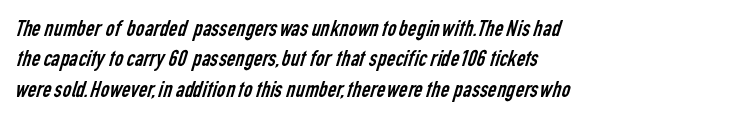
The paragraph shown leans on its left margin. This rendering features lettering with no underline. How are the letters spaced? Ordinarily, with no added tracking. A normal amount of white space separates one row of letters from the next.
